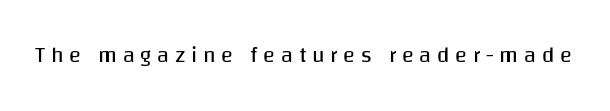
{"italic": "no", "bold": "no", "underline": "no", "letter_spacing": "wide", "letter_spacing_em": 0.26, "glyph_px": 22}
